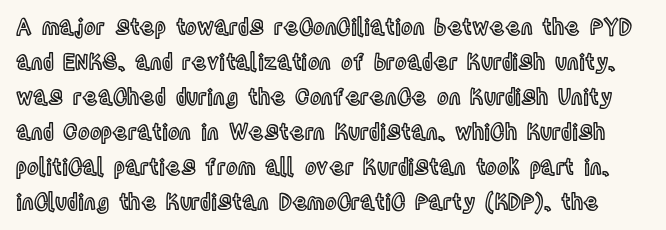
The image shows 22 px text type, upright; set normal line spacing (1.59x), normal letter spacing, not underlined.
